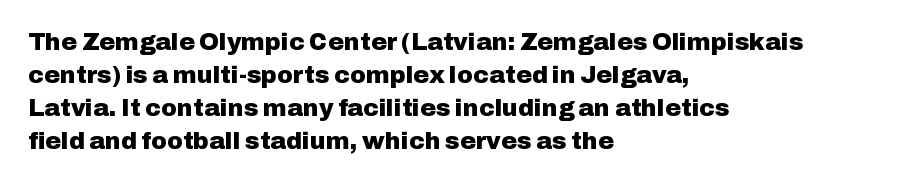
Q: Is the text bold? A: Yes.
Q: Is the text italic (slanted)? A: No, it is upright.
Q: Is the text underlined? A: No.
Q: How is the paragraph aligned? A: Left-aligned.
Q: Is the spacing between letters normal or unusually wide? A: Normal.
Q: Is the spacing between lines tight, normal or loose? A: Normal.
